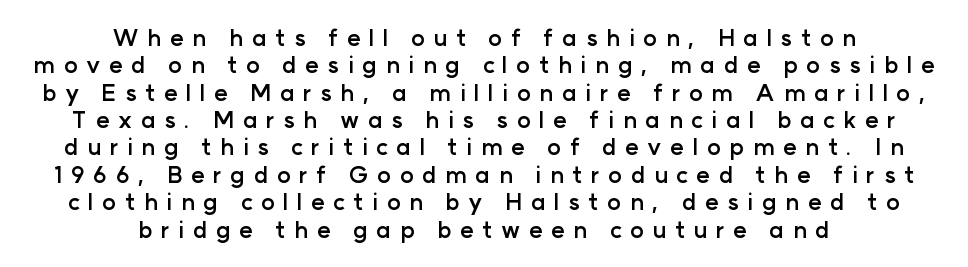
The image shows 23 px bold type, upright; set centered, line spacing 1.19x, unusually wide letter spacing (+0.37 em), not underlined.
